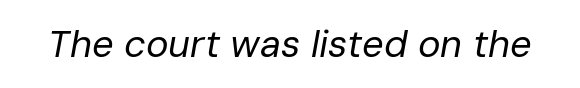
Quick note: underline off. Nothing heavy about these letters — not bold at all. You could not count columns in this text — the font is proportionally spaced. Words appear dense and cohesive because spacing is normal. It's the slanting kind of type.
